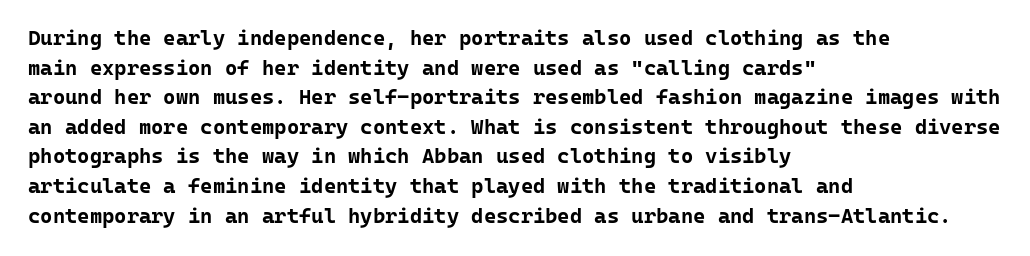
The image shows 21 px bold type, upright; set left-aligned, normal line spacing (1.41x), normal letter spacing, not underlined.
